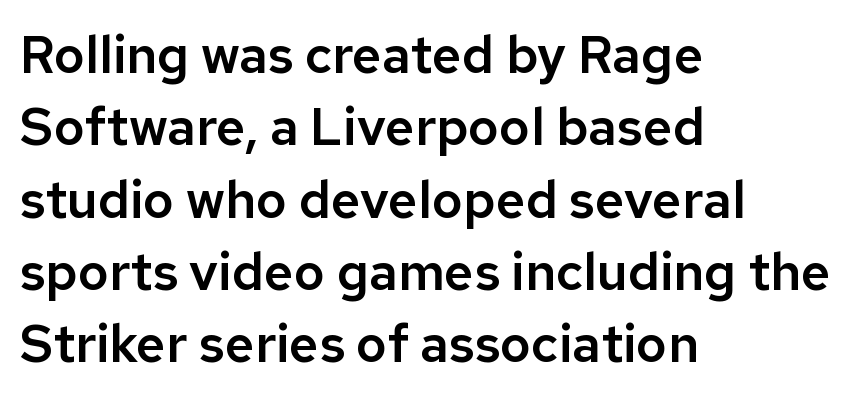
Ascenders rise straight up at ninety degrees. Vertical spacing — default. How are the letters spaced? Ordinarily, with no added tracking. Observe the absence of serifs on each vertical stroke in this sample. Any mark beneath the type? The region is blank.
